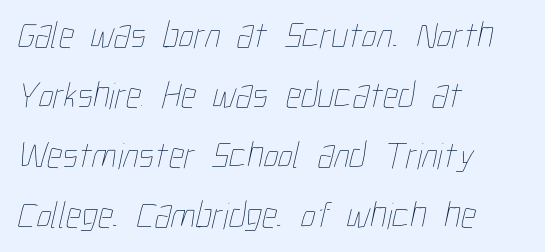
{"bold": "no", "weight": "thin", "width": "condensed", "stroke_contrast": "low", "x_height": "medium", "monospaced": "no", "underline": "no", "align": "left", "line_spacing": "normal", "line_spacing_ratio": 1.58, "letter_spacing": "normal", "letter_spacing_em": 0.0, "glyph_px": 38}
